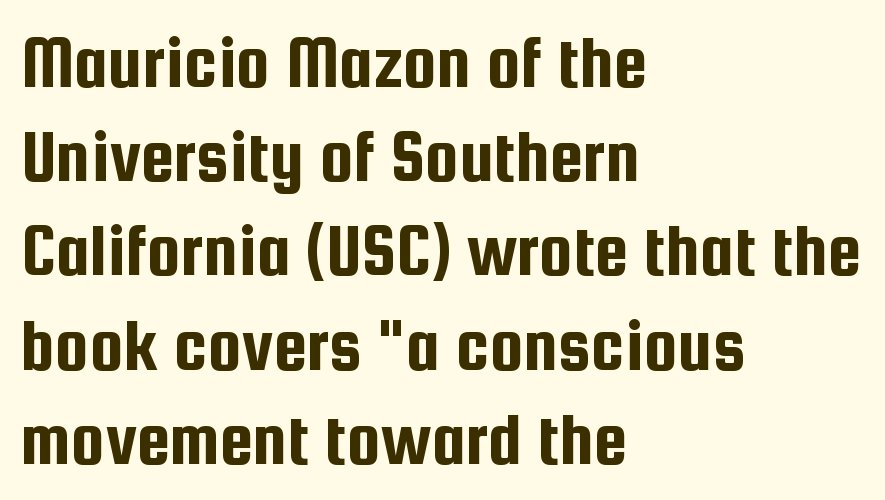
Q: Is the text italic (slanted)? A: No, it is upright.
Q: Is the typeface a serif or a sans-serif typeface? A: Sans-serif.
Q: Is the text underlined? A: No.
Q: How is the paragraph aligned? A: Left-aligned.
Q: Is the spacing between letters normal or unusually wide? A: Normal.
Q: Width (condensed, normal, or wide)? A: Condensed.
Q: Stroke contrast? A: Low.
Q: x-height? A: Medium.
Q: Monospaced? A: No.
